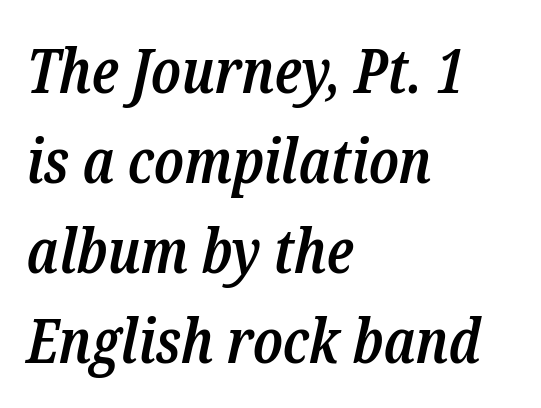
How would I describe the line gaps? Plain and ordinary. Yep, those are serifs on the letters. Slightly chunky letters — semibold, I'd say, not full bold. The rendering uses natural spacing where letterforms have individual widths.
